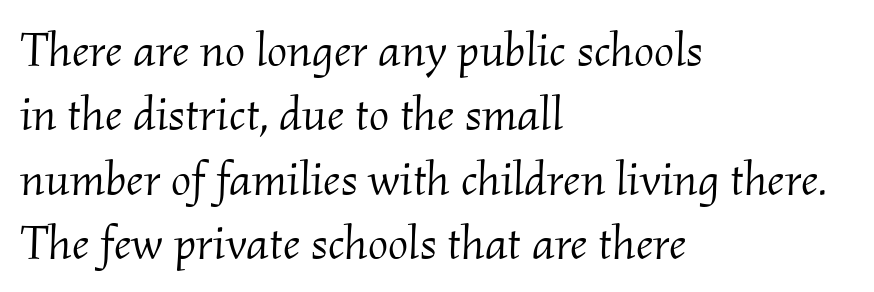
The image shows 48 px light serif type, italic (leaning right); set left-aligned, normal line spacing (1.34x), normal letter spacing, not underlined; medium stroke contrast and a small x-height.
